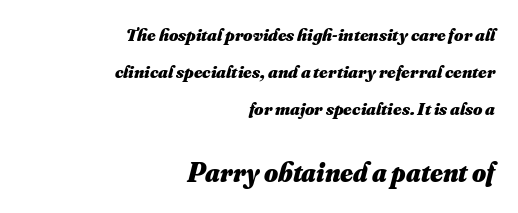
{"bold": "yes", "underline": "no", "align": "right", "line_spacing": "loose", "line_spacing_ratio": 2.05, "letter_spacing": "normal", "letter_spacing_em": 0.0, "larger_block": "second", "size_ratio": 1.5, "glyph_px": 27}
